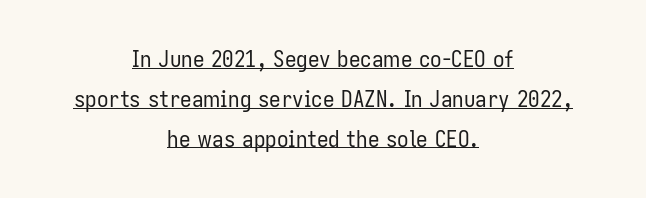
Q: Is the text bold? A: No.
Q: Is the text italic (slanted)? A: No, it is upright.
Q: Is the text underlined? A: Yes.
Q: How is the paragraph aligned? A: Centered.
Q: Is the spacing between letters normal or unusually wide? A: Normal.
